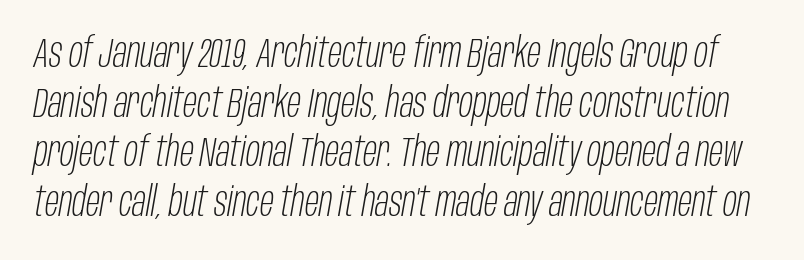
{"italic": "yes", "lean": "right", "slant_degrees": 10, "bold": "no", "weight": "light", "width": "condensed", "stroke_contrast": "low", "x_height": "large", "monospaced": "no", "underline": "no", "line_spacing_ratio": 1.21, "letter_spacing": "normal", "letter_spacing_em": 0.0, "glyph_px": 41}
